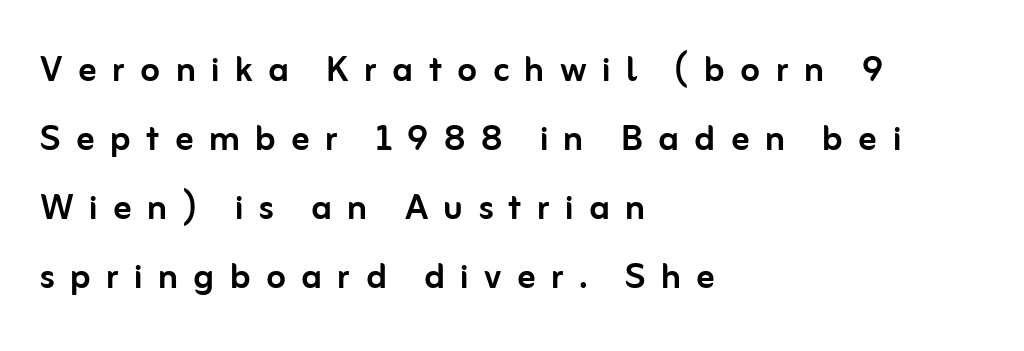
{"serif": "no", "italic": "no", "width": "normal", "stroke_contrast": "low", "x_height": "medium", "monospaced": "no", "underline": "no", "align": "left", "line_spacing": "normal", "line_spacing_ratio": 1.53, "letter_spacing": "wide", "letter_spacing_em": 0.34, "glyph_px": 45}
